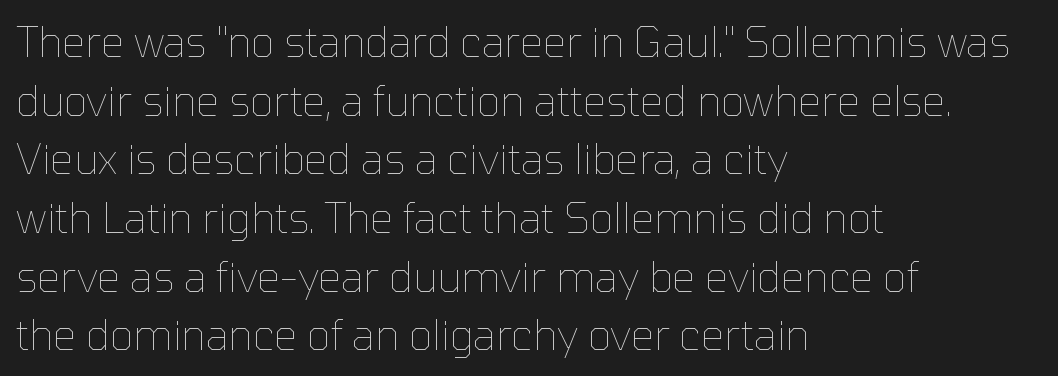
Q: Is the text bold? A: No.
Q: Is the text italic (slanted)? A: No, it is upright.
Q: Is the text underlined? A: No.
Q: How is the paragraph aligned? A: Left-aligned.
Q: Is the spacing between letters normal or unusually wide? A: Normal.
Q: Is the spacing between lines tight, normal or loose? A: Normal.
Q: Width (condensed, normal, or wide)? A: Normal.
Q: Stroke contrast? A: Low.
Q: x-height? A: Medium.
Q: Monospaced? A: No.
